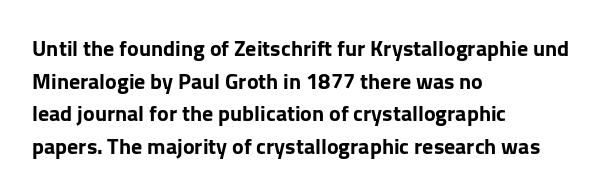
{"italic": "no", "underline": "no", "align": "left", "line_spacing": "normal", "line_spacing_ratio": 1.48, "letter_spacing": "normal", "letter_spacing_em": 0.0, "glyph_px": 22}
